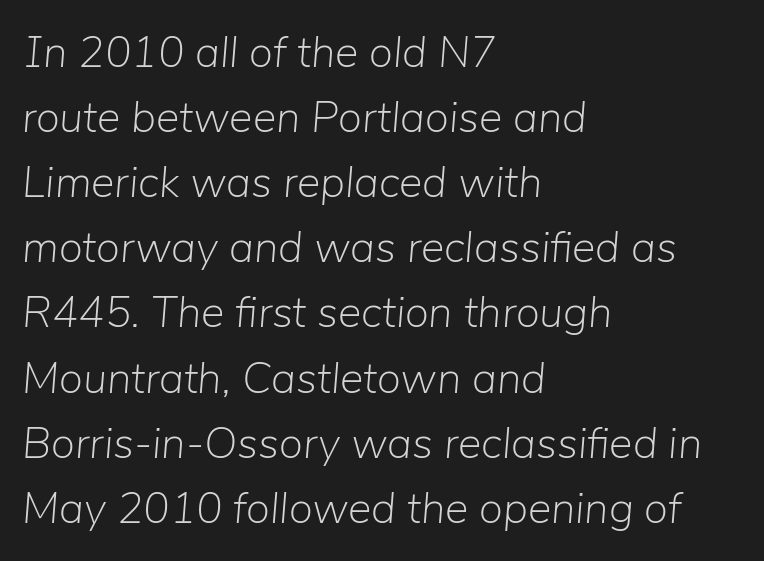
The image shows 44 px light type, italic (leaning right); set left-aligned, normal line spacing (1.48x), normal letter spacing, not underlined; low stroke contrast and a medium x-height.
